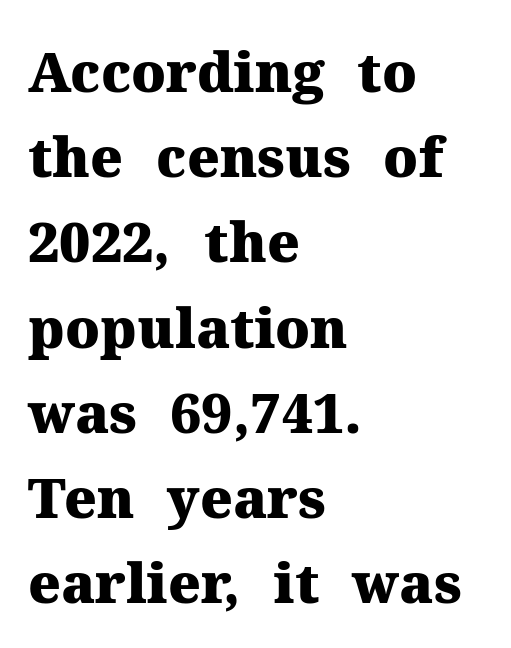
{"serif": "yes", "italic": "no", "bold": "yes", "weight": "heavy", "width": "normal", "stroke_contrast": "medium", "x_height": "medium", "monospaced": "no", "underline": "no", "align": "left", "line_spacing": "normal", "line_spacing_ratio": 1.55, "letter_spacing": "normal", "letter_spacing_em": 0.0, "glyph_px": 55}
